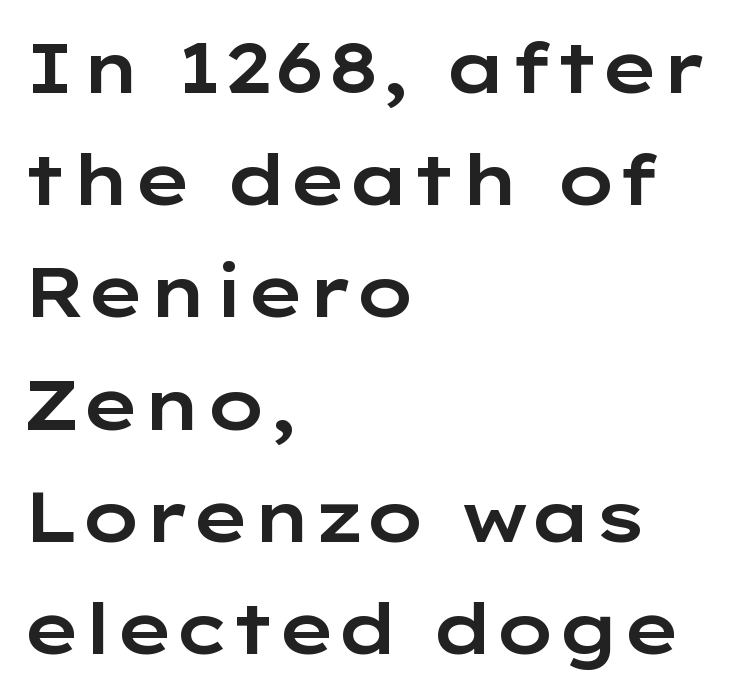
This rendering features lettering with no underline. Horizontal alignment here is leftward, the default for most running prose. Letter spacing: default. Designer's note — italics off, roman on. Think of a printed novel: that variable character pitch is what you see here. The glyphs in this specimen are sans serif.
